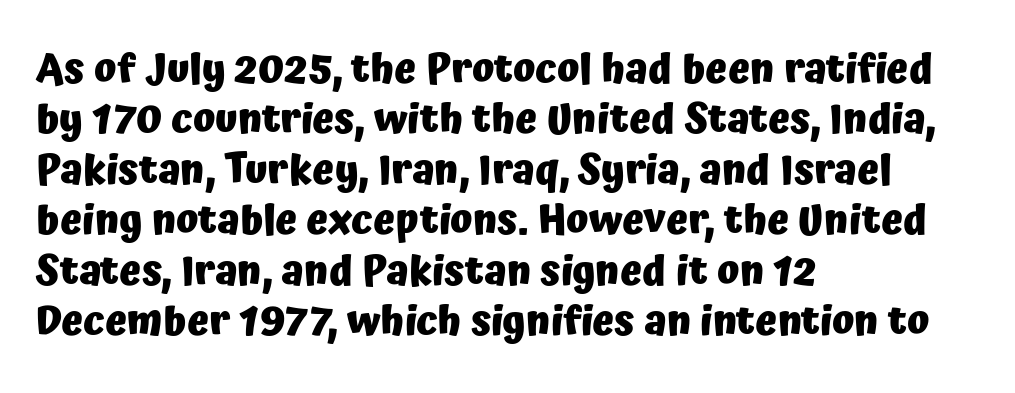
The image shows 41 px heavy sans-serif type, upright; set left-aligned, line spacing 1.23x, normal letter spacing, not underlined; low stroke contrast and a medium x-height.
